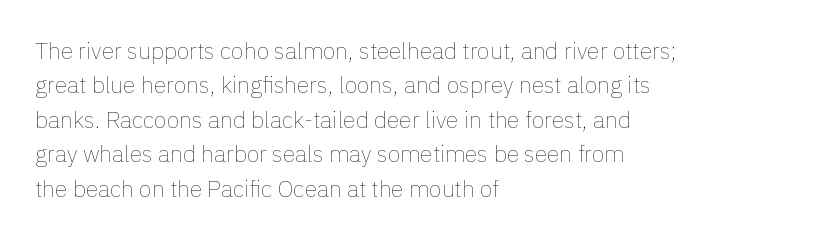
Observe the ordinary spacing: letters are neighbours, not strangers. Only glyphs here, with clear space below each row. Honestly, the row spacing looks completely unremarkable. No letter is thick-stroked: the sample isn't bold.
